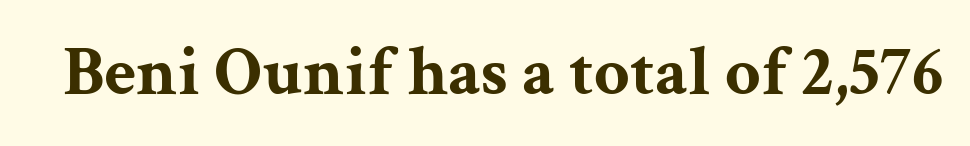
Q: Is the text bold? A: Yes.
Q: Is the text italic (slanted)? A: No, it is upright.
Q: Is the typeface a serif or a sans-serif typeface? A: Serif.
Q: Is the text underlined? A: No.
Q: Is the spacing between letters normal or unusually wide? A: Normal.
Q: Width (condensed, normal, or wide)? A: Wide.
Q: Stroke contrast? A: Medium.
Q: x-height? A: Medium.
Q: Monospaced? A: No.
